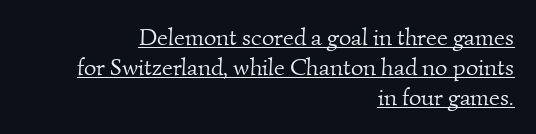
A continuous stroke trails under the words, as in a hyperlink. Is the stroke heavy? The answer is a plain regular-or-lighter. The designer left line spacing at the default. Short and long lines alike share a common ending point at right. The type is set solid horizontally, with unmodified tracking.
